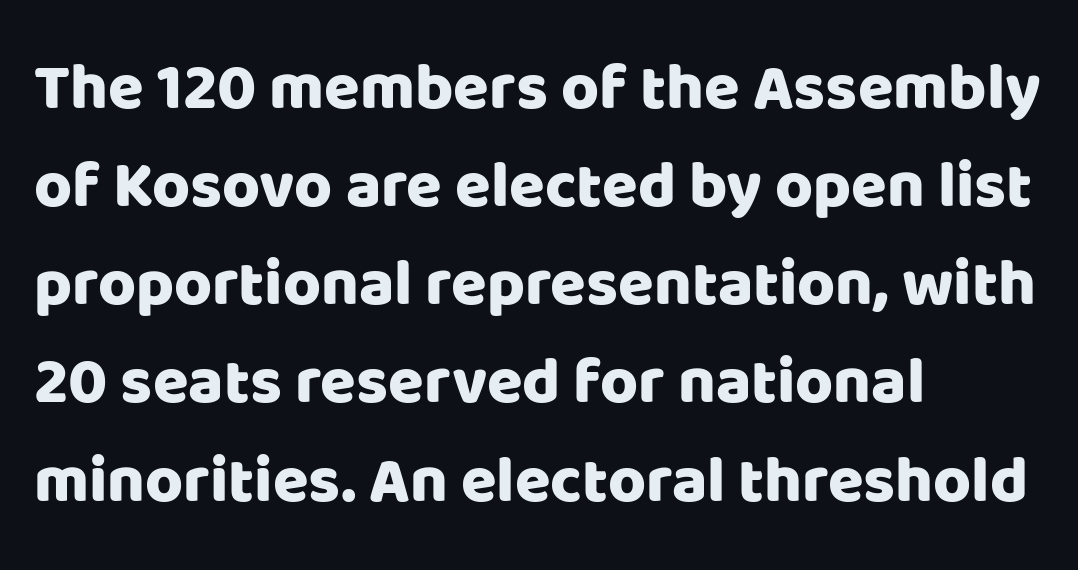
The image shows 65 px sans-serif type, upright; set left-aligned, normal line spacing (1.51x), normal letter spacing, not underlined; low stroke contrast and a large x-height.
